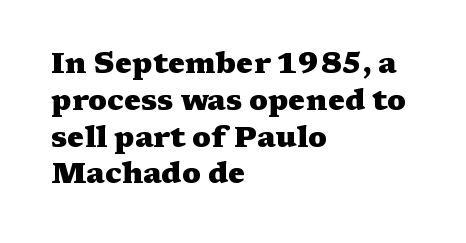
Lines of text with bare space underneath. The characters display serif detailing at their extremities. These lines keep a tight, regular rhythm from letter to letter. Style check: upright.
